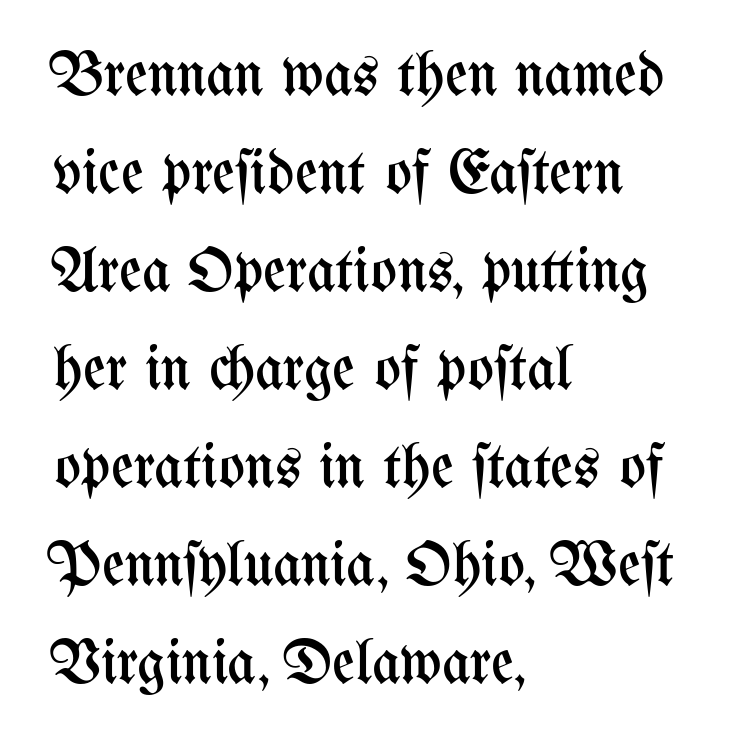
Descender tails drop into unmarked territory. The lettering holds an erect, upright posture throughout. Inter-character spacing is left at the font's built-in metrics. Reading down the block, your eye returns to a fixed left position each line.
